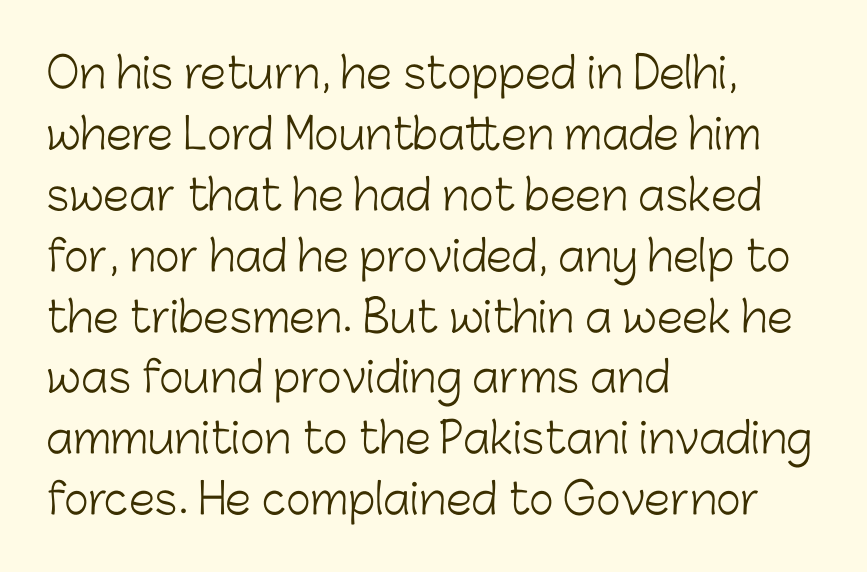
The type sits square on the baseline with zero lean. The passage shown is not underscored anywhere. The leading is moderate, giving the passage an even texture. Layout note: lines flush left. The horizontal fit of the characters is conventional and even.
